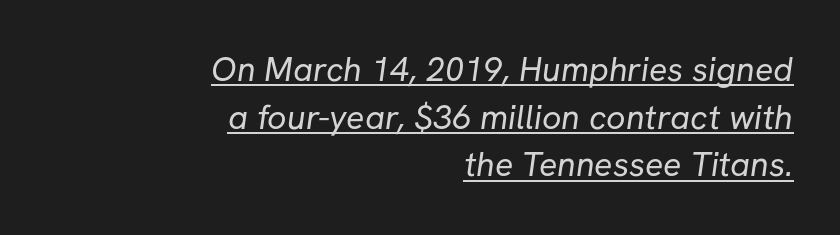
The image shows 34 px regular-weight sans-serif type; set right-aligned, normal line spacing (1.4x), normal letter spacing, underlined; low stroke contrast and a medium x-height.
